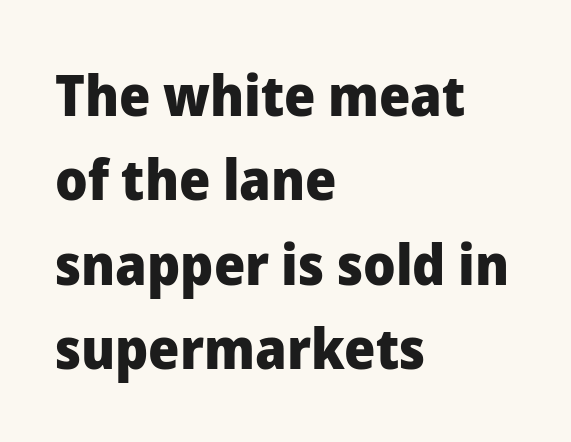
Q: Is the text bold? A: Yes.
Q: Is the text italic (slanted)? A: No, it is upright.
Q: Is the typeface a serif or a sans-serif typeface? A: Sans-serif.
Q: Is the text underlined? A: No.
Q: How is the paragraph aligned? A: Left-aligned.
Q: Is the spacing between letters normal or unusually wide? A: Normal.
Q: Is the spacing between lines tight, normal or loose? A: Normal.
Q: Width (condensed, normal, or wide)? A: Normal.
Q: Stroke contrast? A: Low.
Q: x-height? A: Medium.
Q: Monospaced? A: No.
